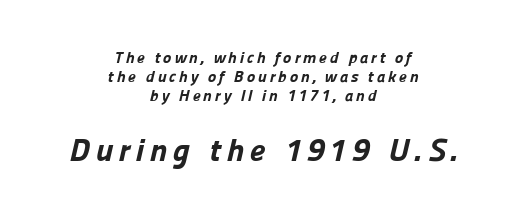
The lines in this sample share a center point and differ in where they start and stop. Think of a printed novel: that variable character pitch is what you see here. Check under the words: just untouched page. The face used here appears at its bigger size in the lower chunk. Are there feet on the stems? There aren't — it's a sans.
